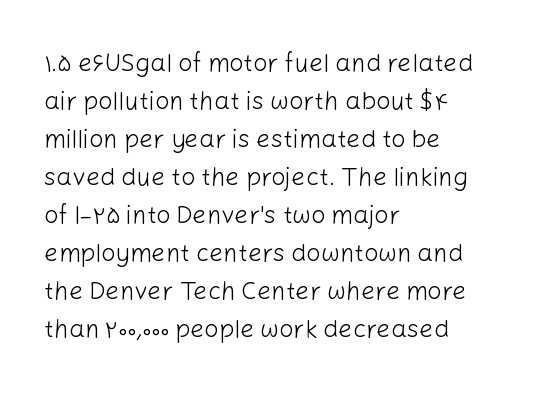
Q: Is the text bold? A: No.
Q: Is the text italic (slanted)? A: No, it is upright.
Q: Is the text underlined? A: No.
Q: How is the paragraph aligned? A: Left-aligned.
Q: Is the spacing between letters normal or unusually wide? A: Normal.
Q: Is the spacing between lines tight, normal or loose? A: Normal.
